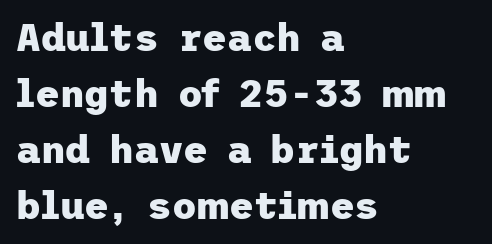
Just letters on the line, the space beneath them empty. The text was rendered using a sans face with plain stroke endings. The face used here is rendered with its standard letterfit. Visually the block forms a straight wall on the left and a jagged coastline on the right.
